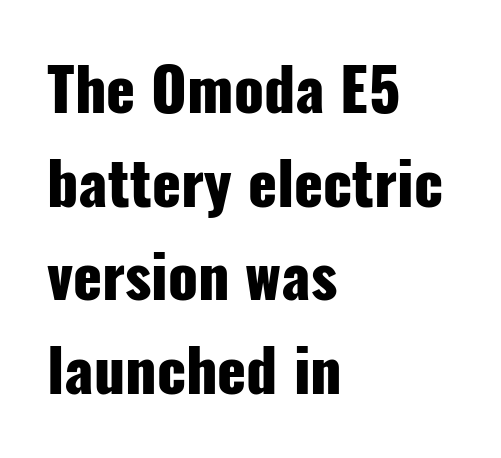
Q: Is the text bold? A: Yes.
Q: Is the text italic (slanted)? A: No, it is upright.
Q: Is the typeface a serif or a sans-serif typeface? A: Sans-serif.
Q: Is the text underlined? A: No.
Q: How is the paragraph aligned? A: Left-aligned.
Q: Is the spacing between letters normal or unusually wide? A: Normal.
Q: Is the spacing between lines tight, normal or loose? A: Normal.
Q: Width (condensed, normal, or wide)? A: Condensed.
Q: Stroke contrast? A: Low.
Q: x-height? A: Medium.
Q: Monospaced? A: No.
